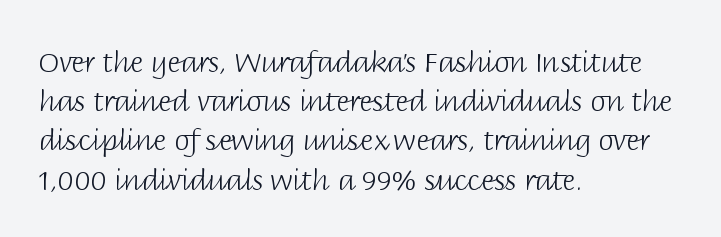
The image shows 28 px light sans-serif type, upright; set left-aligned, normal line spacing (1.4x), normal letter spacing, not underlined; low stroke contrast and a large x-height.
